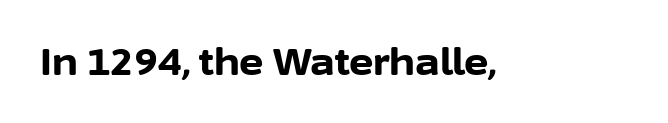
{"serif": "no", "italic": "no", "bold": "yes", "weight": "bold", "width": "normal", "stroke_contrast": "low", "x_height": "medium", "monospaced": "no", "underline": "no", "letter_spacing": "normal", "letter_spacing_em": 0.0, "glyph_px": 37}
